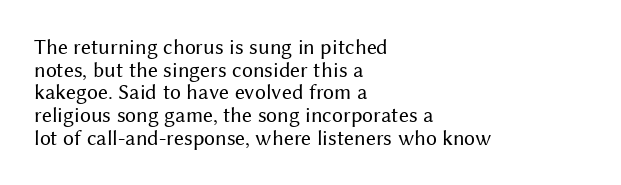
The image shows 22 px text type, upright; set left-aligned, tight line spacing (1.03x), normal letter spacing, not underlined.
